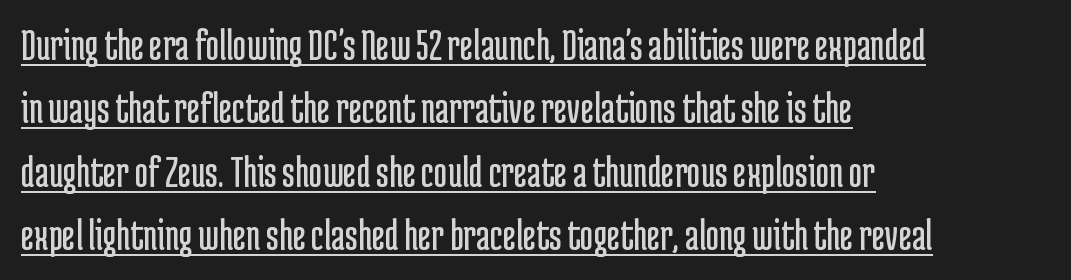
Style check: upright. Think of a printed novel: that variable character pitch is what you see here. Rows of type keep a routine distance in the vertical direction. How are the letters spaced? Ordinarily, with no added tracking.
